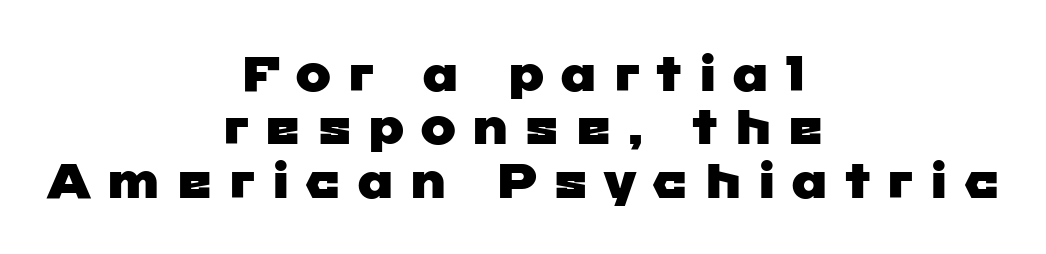
The image shows 48 px wide sans-serif type; set centered, tight line spacing (1.11x), unusually wide letter spacing (+0.31 em), not underlined; low stroke contrast and a medium x-height.
